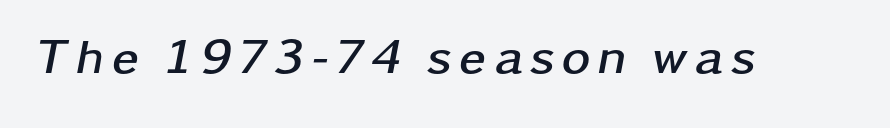
Does the weight exceed regular? Yes, all the way to bold. Each letter keeps its own natural width here, so spacing adapts to shape. These lines were composed using italics. A bare baseline throughout the passage.
